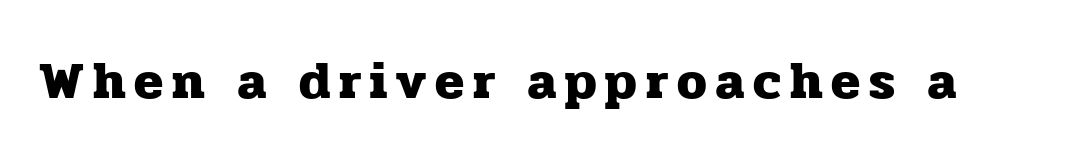
Descenders are the only things crossing below the line. As a designer I'd log this as weight 700, bold. Here the designer chose a conventional face with non-uniform glyph widths. The axis of the letterforms is exactly vertical.
